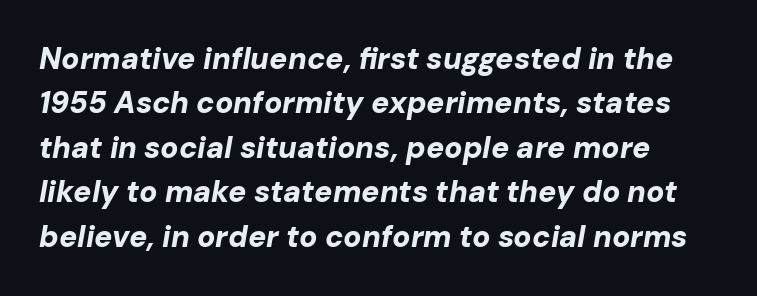
{"italic": "yes", "lean": "right", "slant_degrees": 10, "bold": "yes", "weight": "bold", "width": "normal", "stroke_contrast": "low", "x_height": "medium", "monospaced": "no", "underline": "no", "line_spacing": "normal", "line_spacing_ratio": 1.48, "letter_spacing": "normal", "letter_spacing_em": 0.0, "glyph_px": 30}
